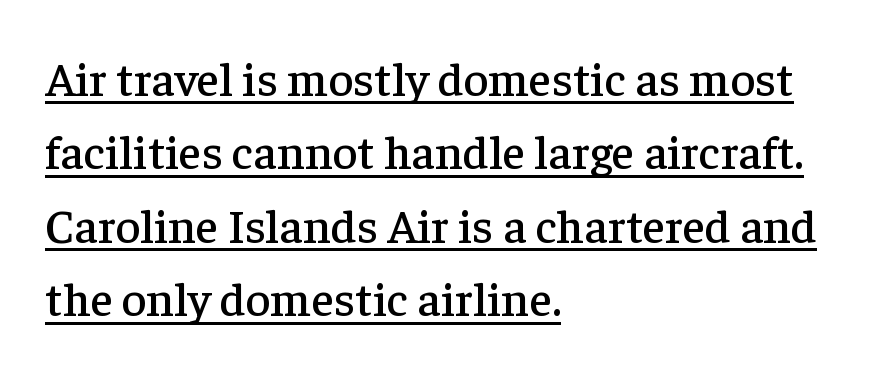
{"serif": "yes", "italic": "no", "width": "normal", "stroke_contrast": "low", "x_height": "medium", "monospaced": "no", "underline": "yes", "align": "left", "line_spacing": "normal", "line_spacing_ratio": 1.53, "letter_spacing": "normal", "letter_spacing_em": 0.0, "glyph_px": 48}
